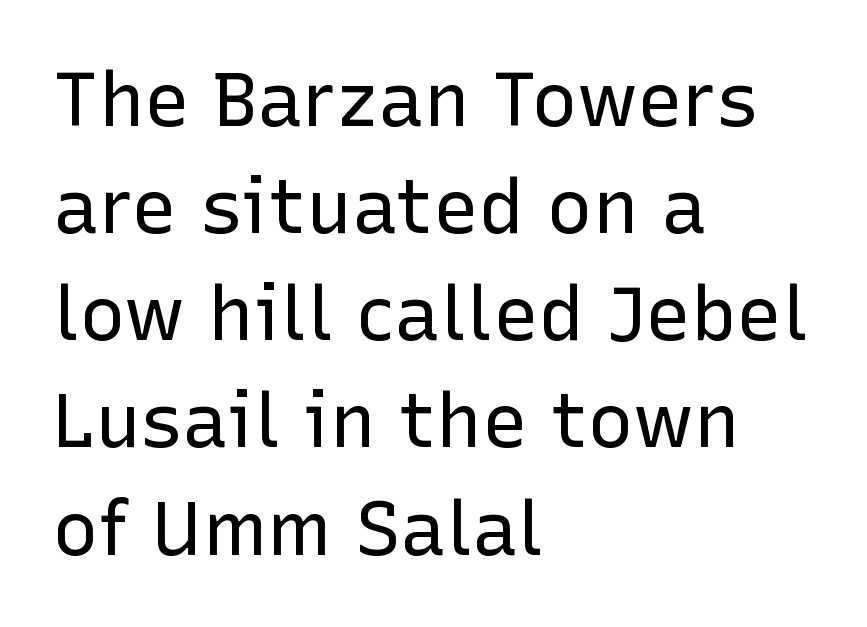
Q: Is the text bold? A: No.
Q: Is the text italic (slanted)? A: No, it is upright.
Q: Is the typeface a serif or a sans-serif typeface? A: Sans-serif.
Q: Is the text underlined? A: No.
Q: How is the paragraph aligned? A: Left-aligned.
Q: Is the spacing between letters normal or unusually wide? A: Normal.
Q: Is the spacing between lines tight, normal or loose? A: Normal.
Q: Width (condensed, normal, or wide)? A: Normal.
Q: Stroke contrast? A: Low.
Q: x-height? A: Medium.
Q: Monospaced? A: No.
